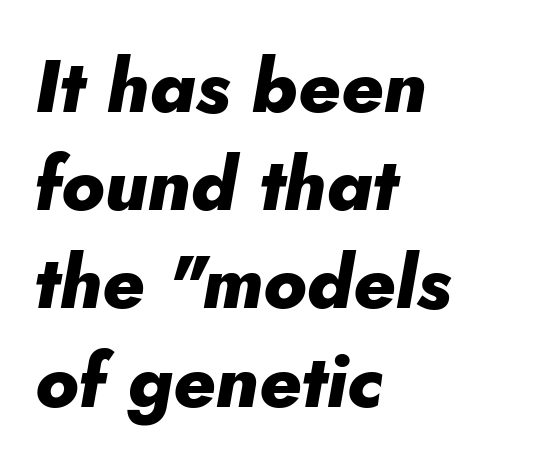
The image shows 75 px heavy type, italic (leaning right); set left-aligned, normal line spacing (1.31x), normal letter spacing, not underlined; low stroke contrast and a small x-height.
